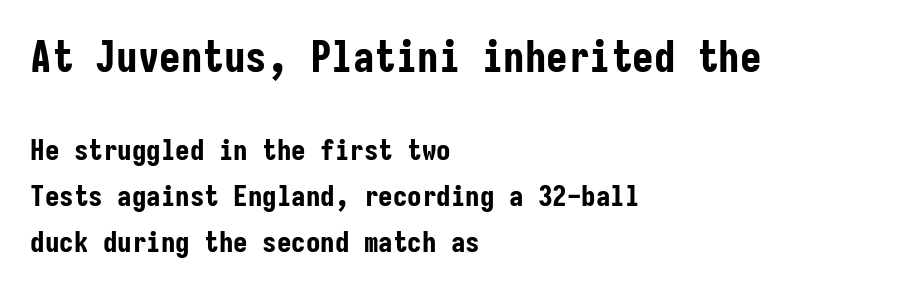
The image shows 43 px bold, condensed sans-serif type, upright, monospaced; set left-aligned, normal line spacing (1.58x), normal letter spacing, not underlined; the first (top) block is 1.48x larger; low stroke contrast and a medium x-height.
